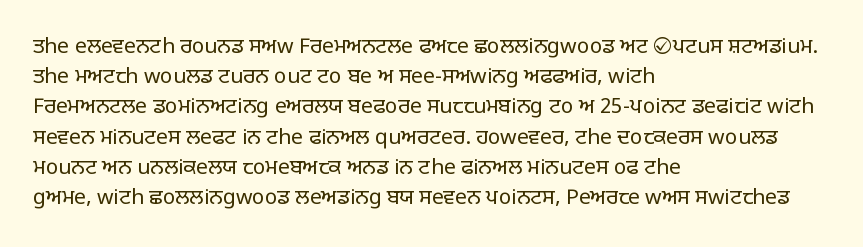
Q: Is the text bold? A: No.
Q: Is the text italic (slanted)? A: No, it is upright.
Q: Is the text underlined? A: No.
Q: How is the paragraph aligned? A: Left-aligned.
Q: Is the spacing between letters normal or unusually wide? A: Normal.
Q: Is the spacing between lines tight, normal or loose? A: Normal.
